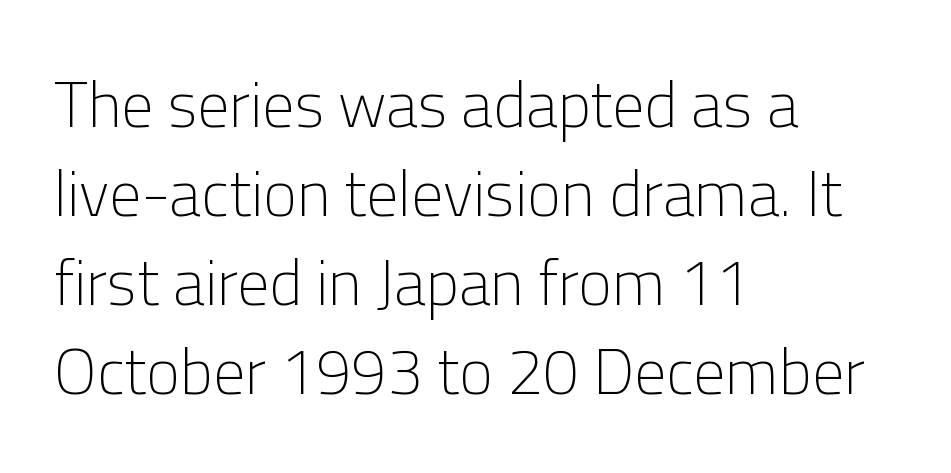
{"serif": "no", "italic": "no", "bold": "no", "weight": "light", "width": "normal", "stroke_contrast": "low", "x_height": "medium", "monospaced": "no", "underline": "no", "align": "left", "line_spacing": "normal", "line_spacing_ratio": 1.39, "letter_spacing": "normal", "letter_spacing_em": 0.0, "glyph_px": 64}
